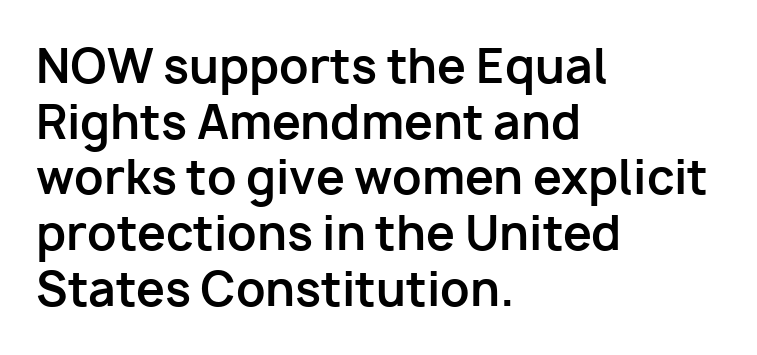
If you drew a ruler down the left edge, every line would touch it. Does the weight exceed regular? Yes, all the way to bold. The letters sit at their default tracking, neither squeezed nor spread. Looks like regular typesetting: each glyph gets only the width it needs.
